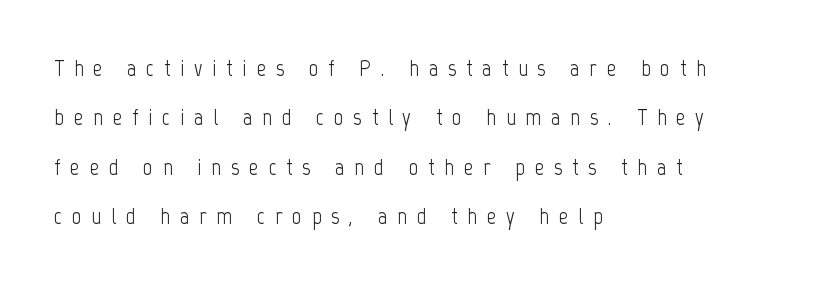
Q: Is the text bold? A: No.
Q: Is the text italic (slanted)? A: No, it is upright.
Q: Is the text underlined? A: No.
Q: How is the paragraph aligned? A: Left-aligned.
Q: Is the spacing between letters normal or unusually wide? A: Unusually wide.
Q: Is the spacing between lines tight, normal or loose? A: Loose.
